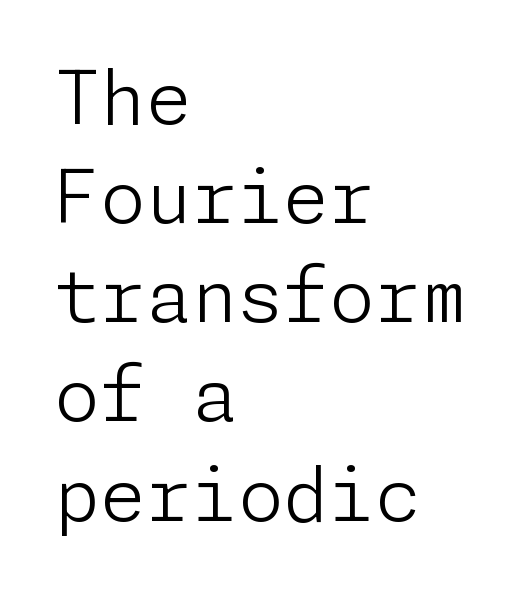
{"serif": "no", "italic": "no", "bold": "no", "weight": "light", "width": "normal", "stroke_contrast": "low", "x_height": "medium", "underline": "no", "align": "left", "line_spacing": "normal", "line_spacing_ratio": 1.34, "letter_spacing": "normal", "letter_spacing_em": 0.0, "glyph_px": 74}
